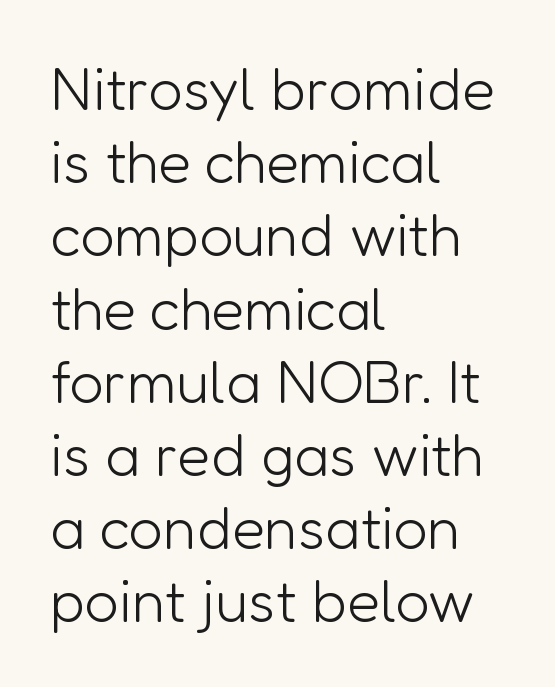
{"serif": "no", "italic": "no", "bold": "no", "weight": "light", "width": "normal", "stroke_contrast": "low", "x_height": "medium", "monospaced": "no", "underline": "no", "align": "left", "line_spacing_ratio": 1.22, "letter_spacing": "normal", "letter_spacing_em": 0.0, "glyph_px": 60}
